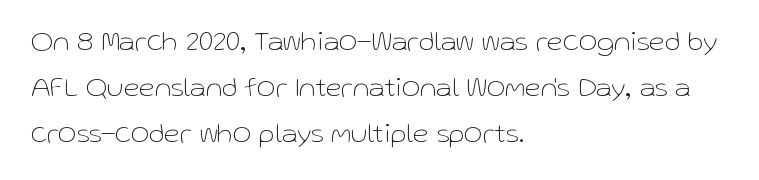
The face used here is proportionally spaced, like ordinary book or web type. Rule under the text: the space is simply empty. This rendering employs a face without finishing strokes, i.e., a sans-serif. The rag falls on the right side of this text block. Heft: none added — not bold.
